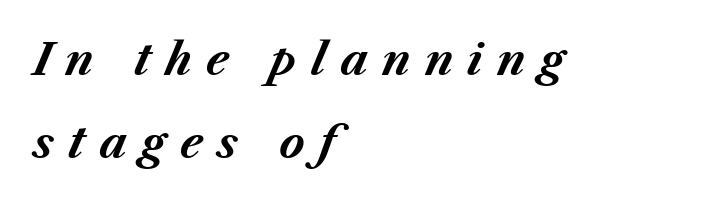
The image shows 43 px bold type, italic (leaning right); set left-aligned, loose line spacing (1.94x), unusually wide letter spacing (+0.33 em), not underlined; medium stroke contrast and a medium x-height.
